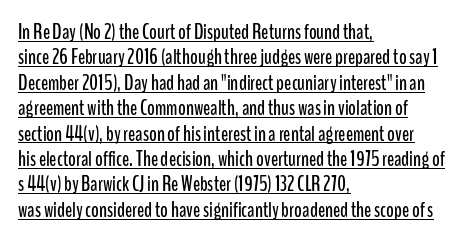
The image shows 21 px text type, upright; set left-aligned, line spacing 1.21x, normal letter spacing, underlined.
